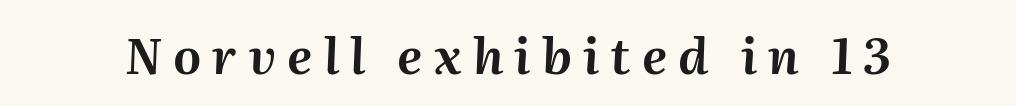
{"italic": "yes", "lean": "right", "slant_degrees": 2, "width": "normal", "stroke_contrast": "medium", "x_height": "medium", "monospaced": "no", "underline": "no", "letter_spacing": "wide", "letter_spacing_em": 0.23, "glyph_px": 49}
